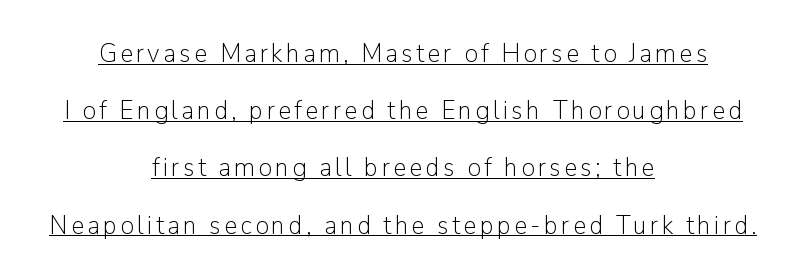
Each stroke keeps to a modest, everyday thickness or less. Vertical strokes here are truly vertical. These characters rest on top of a visible drawn line. Horizontal alignment here is central, giving a formal, balanced look. How would I describe the line gaps? Wide and relaxed.
